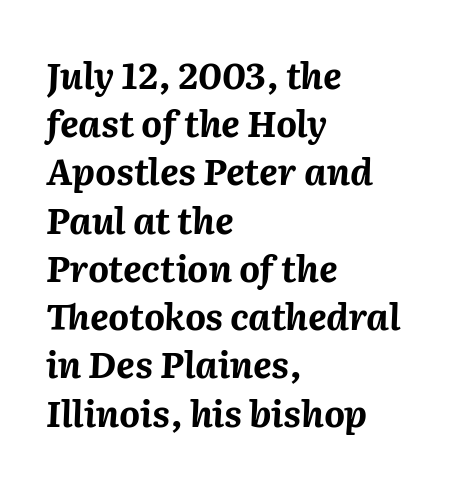
The image shows 36 px bold type, italic (leaning right); set left-aligned, normal line spacing (1.34x), normal letter spacing, not underlined; medium stroke contrast and a medium x-height.
